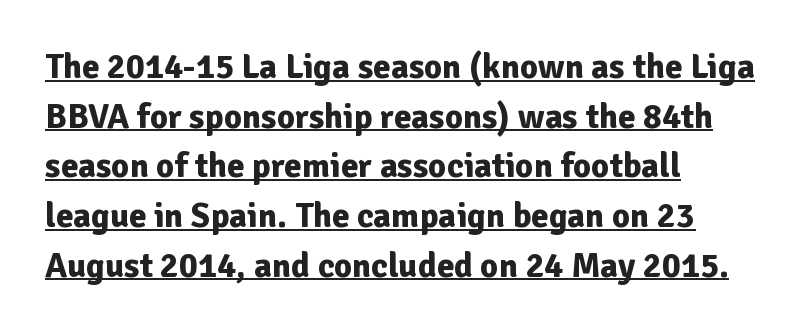
{"serif": "no", "italic": "no", "bold": "yes", "weight": "bold", "width": "normal", "stroke_contrast": "low", "x_height": "medium", "monospaced": "no", "underline": "yes", "align": "left", "line_spacing": "normal", "line_spacing_ratio": 1.42, "letter_spacing": "normal", "letter_spacing_em": 0.0, "glyph_px": 35}
